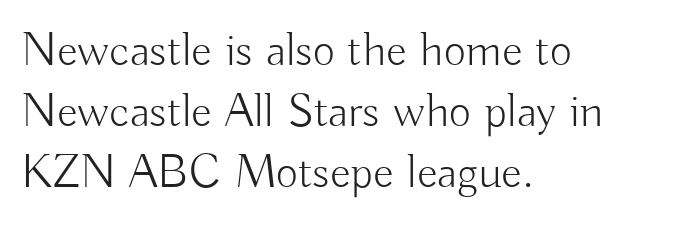
The line-height multiplier appears to be the usual default. The area under the type is left untouched. The face used here is rendered with its standard letterfit. Notice how the stems are strictly vertical — no italics here. Where is the straight margin? On the left. The typeface has the unassuming heft of standard copy or less.
